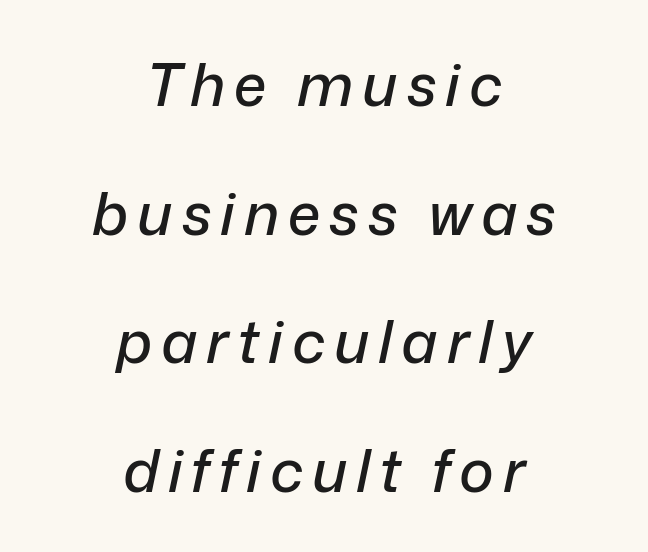
The passage shown is not underscored anywhere. In terms of leading, this rendering errs on the spacious side. The paragraph has two soft edges and a firm central axis. If you drew a line through each stem, it would be angled. The letters advance in unequal steps, a hallmark of proportional type.
